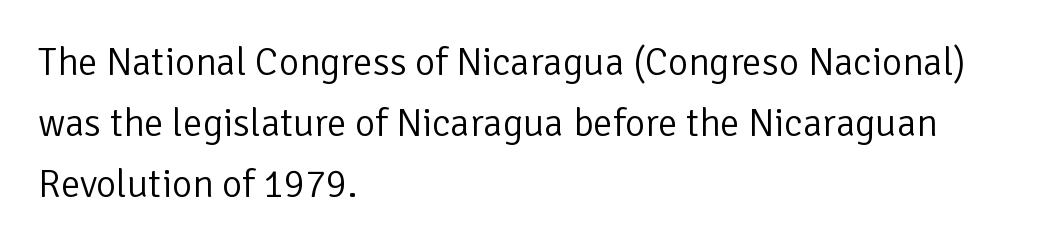
The image shows 39 px light sans-serif type, upright; set left-aligned, normal line spacing (1.56x), normal letter spacing, not underlined; low stroke contrast and a medium x-height.
